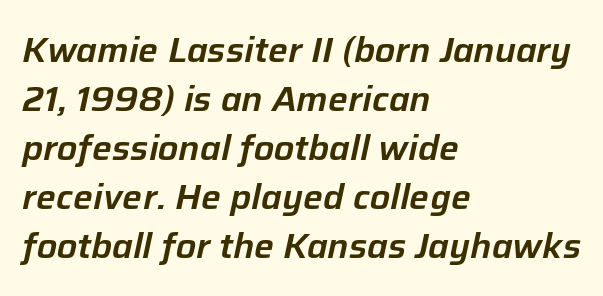
The image shows 35 px text type, italic (leaning right); set left-aligned, normal line spacing (1.4x), normal letter spacing, not underlined; low stroke contrast and a medium x-height.
